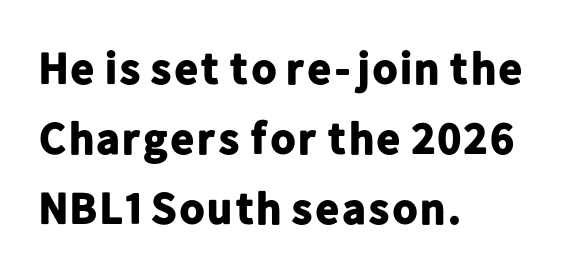
{"serif": "no", "italic": "no", "bold": "yes", "weight": "bold", "width": "normal", "stroke_contrast": "low", "x_height": "medium", "monospaced": "no", "underline": "no", "align": "left", "line_spacing": "normal", "line_spacing_ratio": 1.56, "letter_spacing": "normal", "letter_spacing_em": 0.0, "glyph_px": 45}
